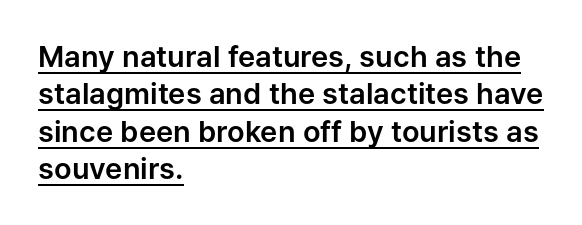
Q: Is the text italic (slanted)? A: No, it is upright.
Q: Is the typeface a serif or a sans-serif typeface? A: Sans-serif.
Q: Is the text underlined? A: Yes.
Q: How is the paragraph aligned? A: Left-aligned.
Q: Is the spacing between letters normal or unusually wide? A: Normal.
Q: Is the spacing between lines tight, normal or loose? A: Normal.
Q: Width (condensed, normal, or wide)? A: Normal.
Q: Stroke contrast? A: Low.
Q: x-height? A: Medium.
Q: Monospaced? A: No.
